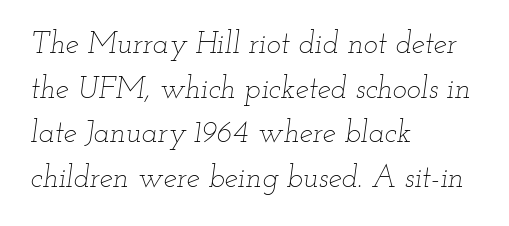
{"italic": "yes", "lean": "right", "slant_degrees": 12, "bold": "no", "weight": "thin", "width": "wide", "stroke_contrast": "low", "x_height": "small", "monospaced": "no", "underline": "no", "align": "left", "line_spacing": "normal", "line_spacing_ratio": 1.49, "letter_spacing": "normal", "letter_spacing_em": 0.0, "glyph_px": 30}
